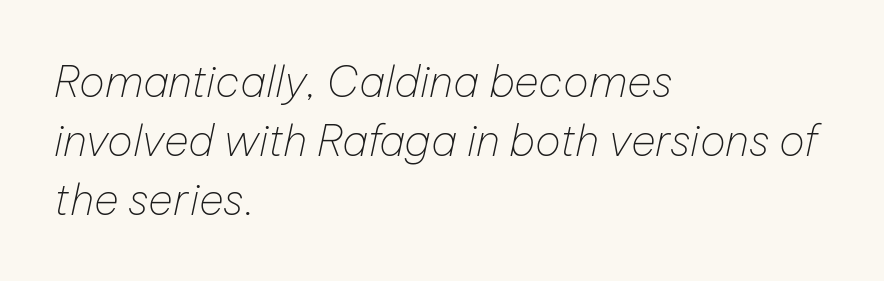
{"italic": "yes", "lean": "right", "slant_degrees": 12, "bold": "no", "weight": "thin", "width": "normal", "stroke_contrast": "low", "x_height": "medium", "monospaced": "no", "underline": "no", "align": "left", "line_spacing": "normal", "line_spacing_ratio": 1.37, "letter_spacing": "normal", "letter_spacing_em": 0.0, "glyph_px": 43}
